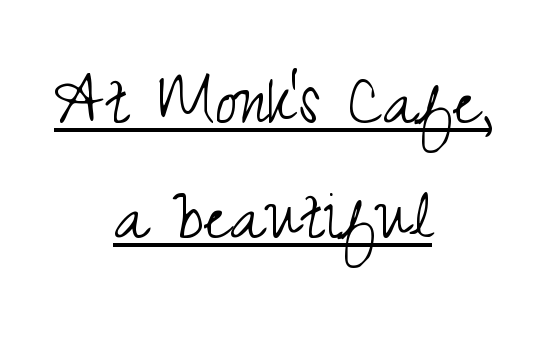
The image shows 78 px light, condensed sans-serif type, upright; set centered, normal line spacing (1.47x), normal letter spacing, underlined; medium stroke contrast and a small x-height.
